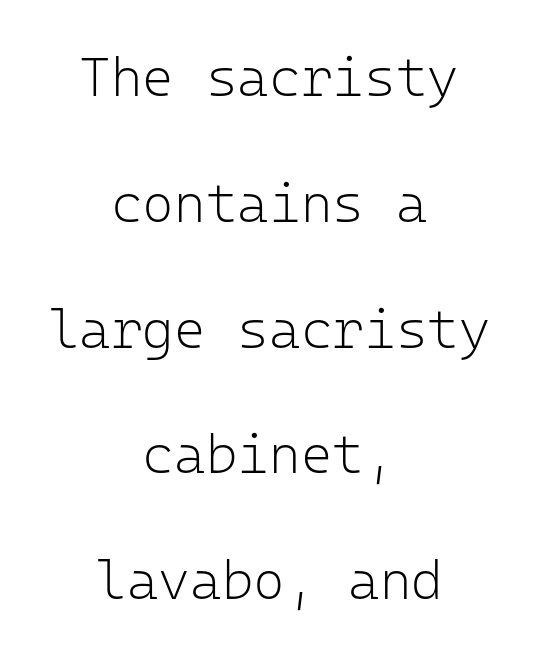
The image shows 54 px light sans-serif type, upright, monospaced; set centered, loose line spacing (2.33x), normal letter spacing, not underlined; low stroke contrast and a medium x-height.
